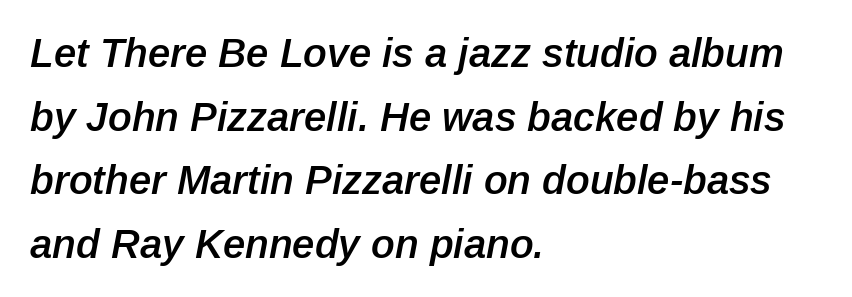
The image shows 40 px semibold type, italic (leaning right); set left-aligned, normal line spacing (1.59x), normal letter spacing, not underlined; low stroke contrast and a medium x-height.
